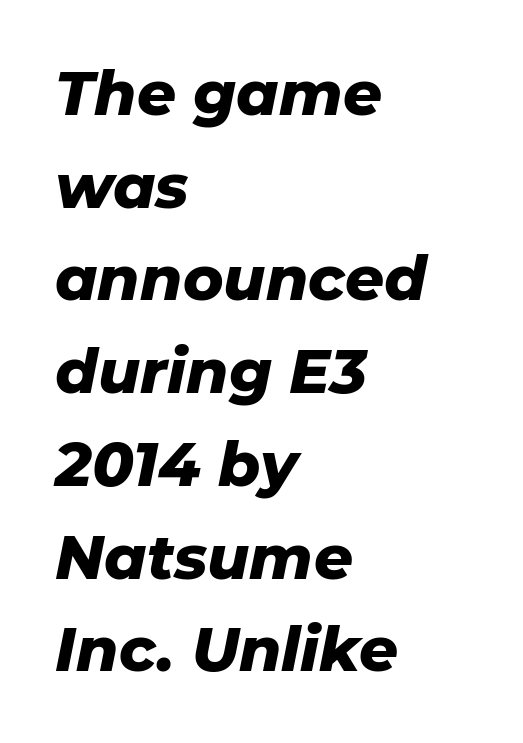
{"italic": "yes", "lean": "right", "slant_degrees": 11, "bold": "yes", "weight": "heavy", "width": "normal", "stroke_contrast": "low", "x_height": "medium", "monospaced": "no", "underline": "no", "align": "left", "line_spacing": "normal", "line_spacing_ratio": 1.52, "letter_spacing": "normal", "letter_spacing_em": 0.0, "glyph_px": 61}
